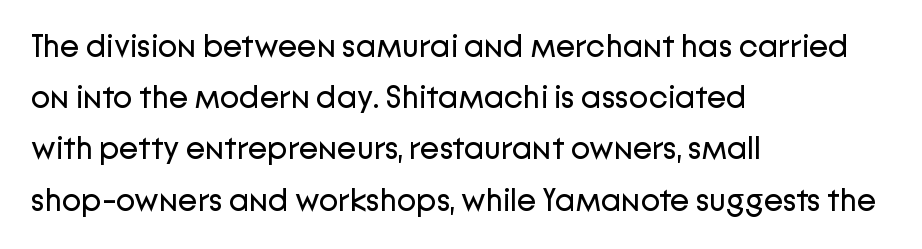
The image shows 32 px regular-weight sans-serif type, upright; set left-aligned, normal line spacing (1.6x), normal letter spacing, not underlined; low stroke contrast and a medium x-height.
